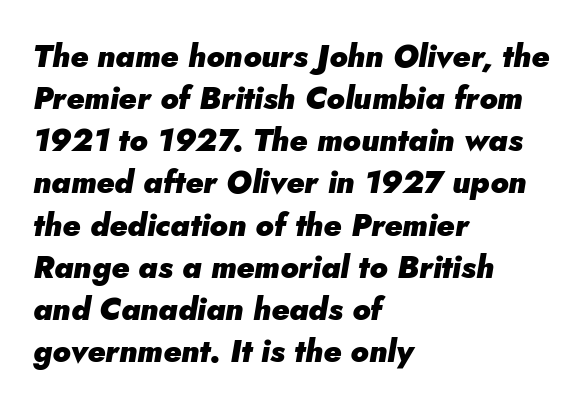
The image shows 31 px heavy type, italic (leaning right); set left-aligned, normal line spacing (1.36x), normal letter spacing, not underlined; low stroke contrast and a small x-height.
